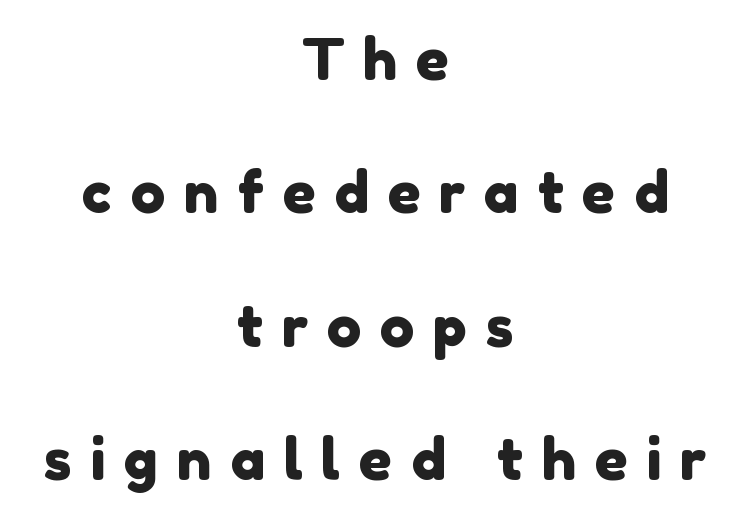
{"serif": "no", "width": "normal", "stroke_contrast": "low", "x_height": "medium", "monospaced": "no", "underline": "no", "align": "center", "line_spacing": "loose", "line_spacing_ratio": 2.3, "letter_spacing": "wide", "letter_spacing_em": 0.32, "glyph_px": 58}
